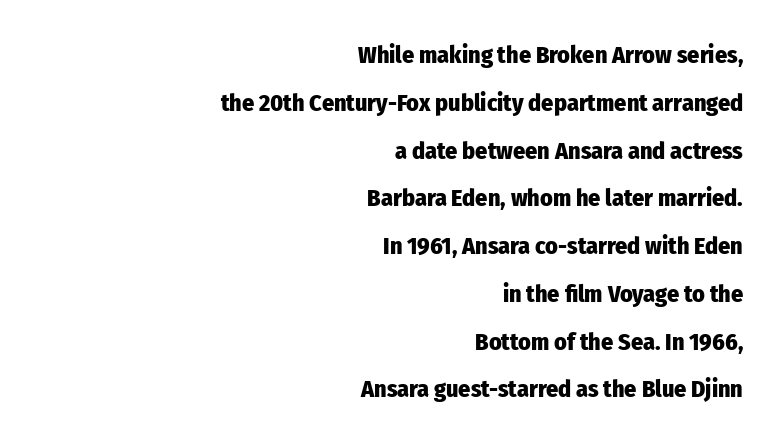
Every stem runs plumb, perpendicular to the baseline. Caption: bold face, heavy strokes. One-word summary of the alignment: right. Rule under the text: the space is simply empty.
